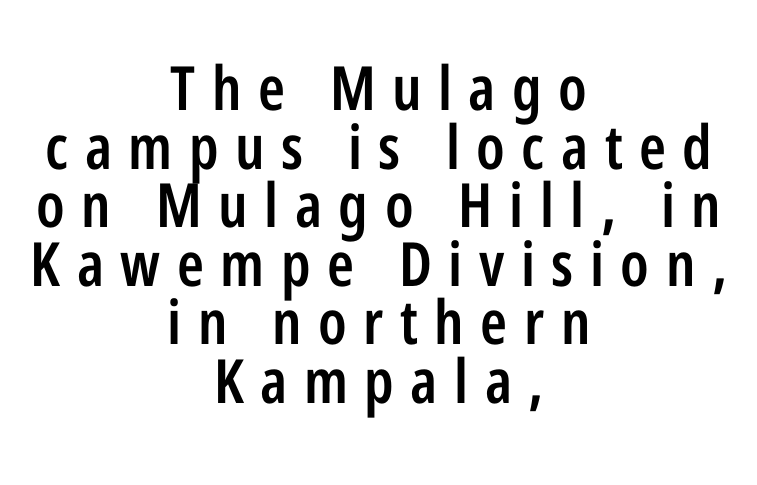
The whitespace from short lines is split evenly between both sides. Spacing verdict: proportional, widths tailored to each character. In terms of posture, this sample is upright. A fair bit of extra ink — the face is semibold, not bold.
